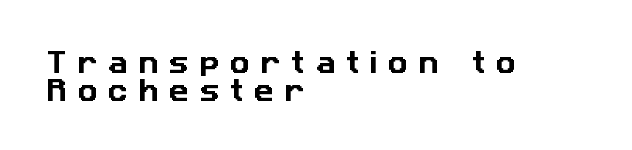
The image shows 25 px text type; set left-aligned, tight line spacing (1.14x), unusually wide letter spacing (+0.41 em), not underlined.
